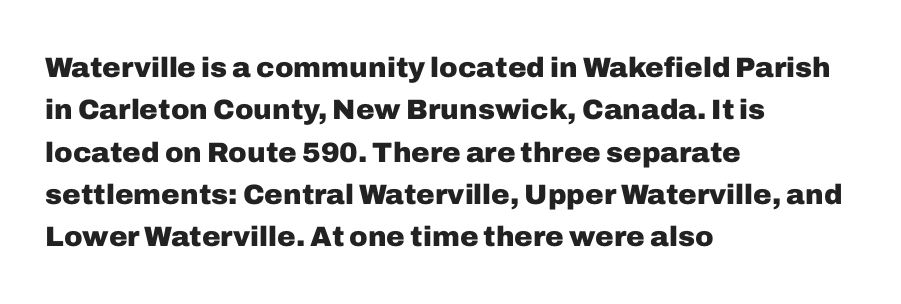
The letterforms sit shoulder to shoulder at normal distance. You can tell it's not italic because the verticals are truly vertical. Underlining? Definitely not there. Notice how descenders clear the ascenders below comfortably — that's standard leading. The face used here is proportionally spaced, like ordinary book or web type.
